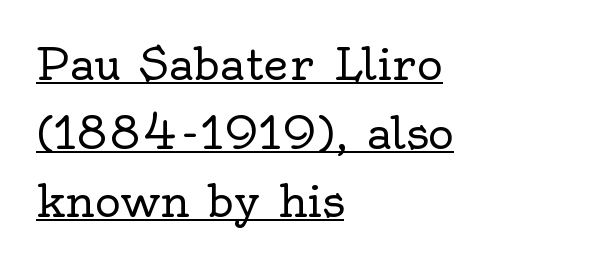
The image shows 44 px regular-weight serif type, upright; set left-aligned, normal line spacing (1.56x), normal letter spacing, underlined; a small x-height.
